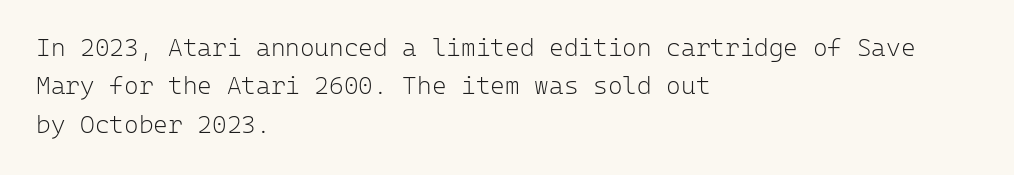
The image shows 25 px text type, upright; set left-aligned, normal line spacing (1.54x), normal letter spacing, not underlined.
